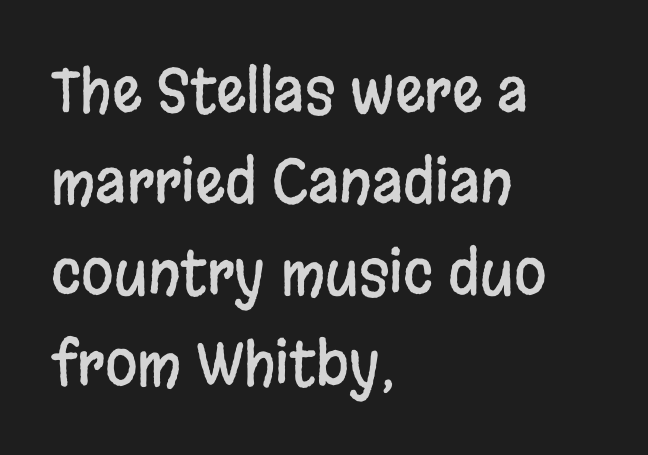
The image shows 59 px condensed sans-serif type, upright; set left-aligned, normal line spacing (1.54x), normal letter spacing, not underlined; low stroke contrast and a large x-height.
